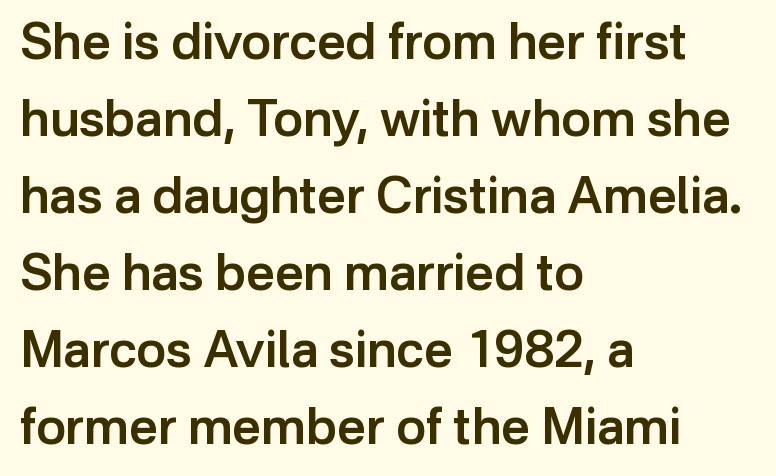
{"serif": "no", "italic": "no", "bold": "semi", "weight": "semibold", "width": "normal", "stroke_contrast": "low", "x_height": "medium", "monospaced": "no", "underline": "no", "align": "left", "line_spacing": "normal", "line_spacing_ratio": 1.54, "letter_spacing": "normal", "letter_spacing_em": 0.0, "glyph_px": 50}
